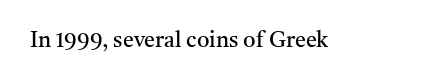
The image shows 22 px text type, upright; set normal letter spacing, not underlined.
